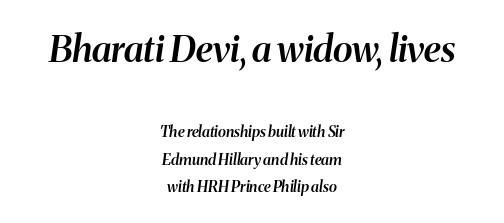
Q: Is the text bold? A: Semi-bold.
Q: Is the text italic (slanted)? A: Yes, it leans right by about 8 degrees.
Q: Is the text underlined? A: No.
Q: How is the paragraph aligned? A: Centered.
Q: Is the spacing between letters normal or unusually wide? A: Normal.
Q: Which block of text is set in a larger size, the first (top) or the second (bottom)? A: The first (top) one.
Q: Width (condensed, normal, or wide)? A: Normal.
Q: Stroke contrast? A: Medium.
Q: x-height? A: Medium.
Q: Monospaced? A: No.
